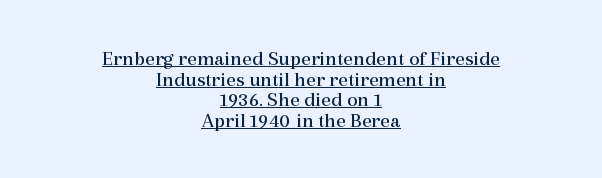
In designer terms, the underline attribute is active on this setting. Think standard paragraph weight, or any step lighter than that. No extra tracking has been applied to these lines. Italic: no, the glyphs are upright roman. Cramped leading. Teacher's note: observe the equal gaps on both sides — that is centered alignment.
